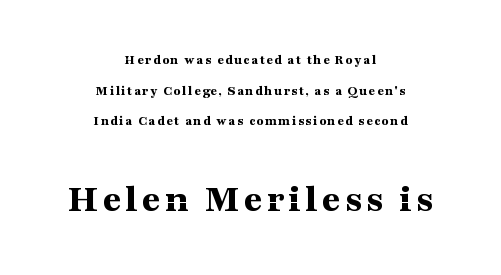
The image shows 40 px bold, wide serif type, upright; set centered, loose line spacing (2.18x), not underlined; the second (bottom) block is 2.86x larger; medium stroke contrast and a medium x-height.
